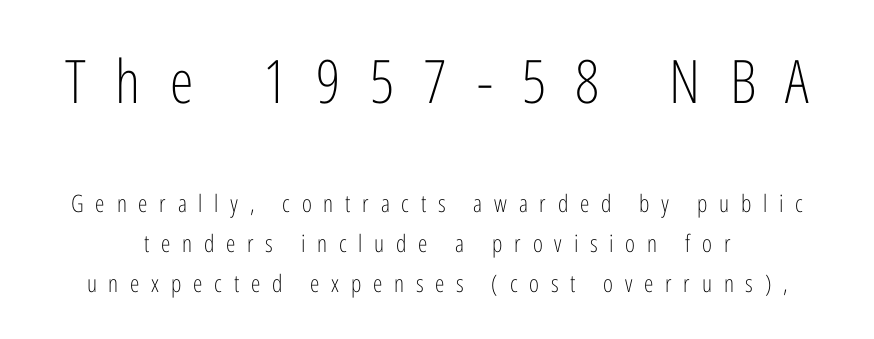
The image shows 60 px light, condensed sans-serif type, upright; set normal line spacing (1.67x), unusually wide letter spacing (+0.49 em), not underlined; the first (top) block is 2.5x larger; low stroke contrast and a medium x-height.
